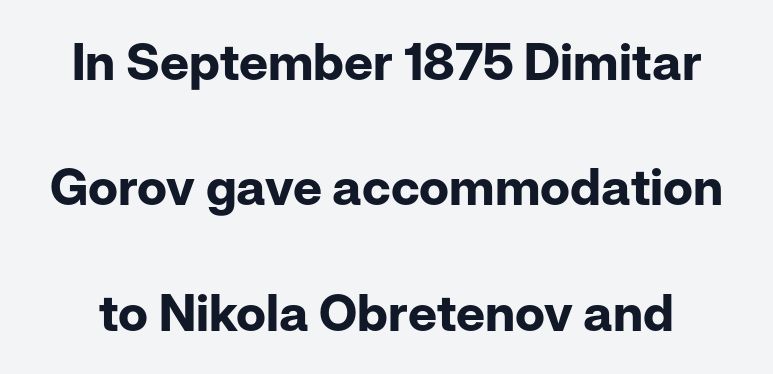
The image shows 51 px bold sans-serif type, upright; set loose line spacing (2.46x), normal letter spacing, not underlined; low stroke contrast and a medium x-height.
